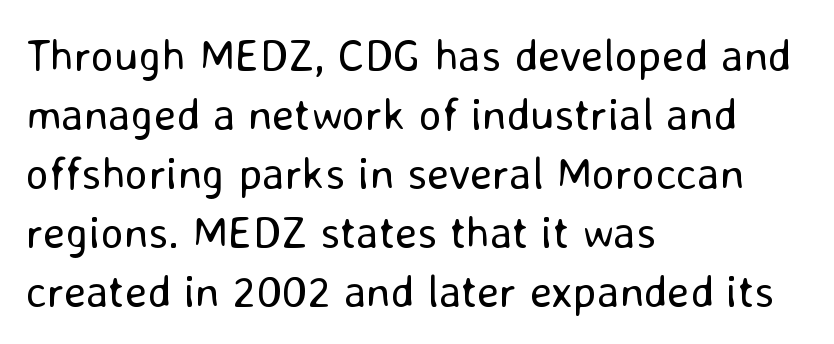
{"serif": "no", "italic": "no", "bold": "no", "weight": "regular", "width": "normal", "stroke_contrast": "low", "x_height": "medium", "monospaced": "no", "underline": "no", "align": "left", "line_spacing": "normal", "line_spacing_ratio": 1.31, "letter_spacing": "normal", "letter_spacing_em": 0.0, "glyph_px": 45}
